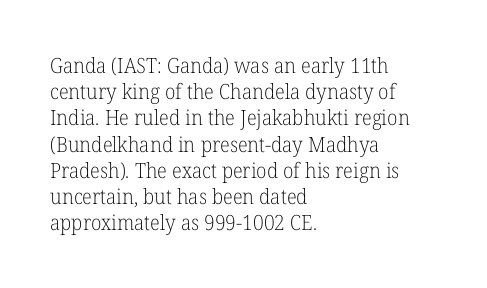
The image shows 21 px text type, upright; set left-aligned, normal line spacing (1.25x), normal letter spacing, not underlined.
